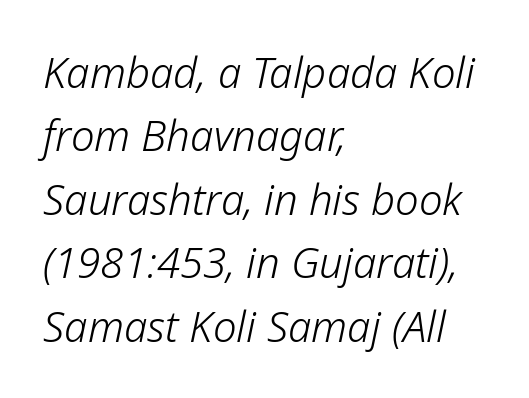
The image shows 42 px light type, italic (leaning right); set left-aligned, normal line spacing (1.51x), normal letter spacing, not underlined; low stroke contrast and a medium x-height.
